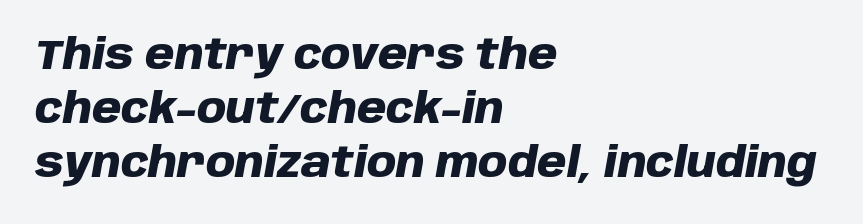
The space directly below the letters is spotless. The passage shown is typed in a proportional face where columns would drift. The type is set solid horizontally, with unmodified tracking. The typography opts for an oblique posture over an upright one. A full-strength bold gives these letters their thick strokes. The lines are quadded left.
